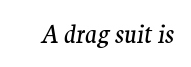
The image shows 24 px text type, italic (leaning right); set normal letter spacing, not underlined.
